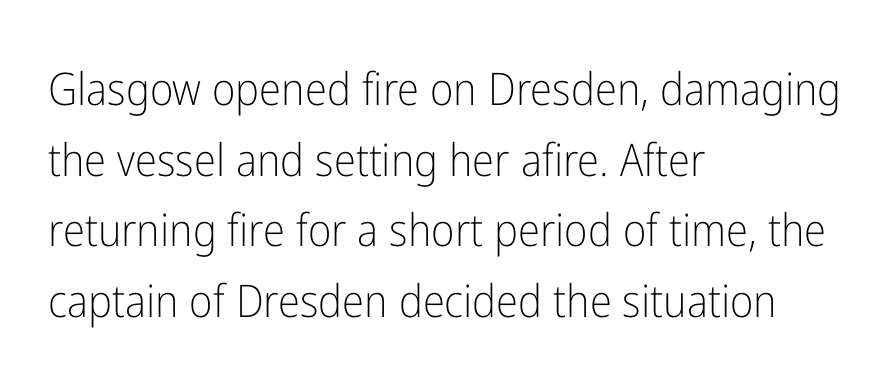
The image shows 45 px light, condensed sans-serif type, upright; set left-aligned, normal line spacing (1.57x), normal letter spacing, not underlined; low stroke contrast and a medium x-height.
